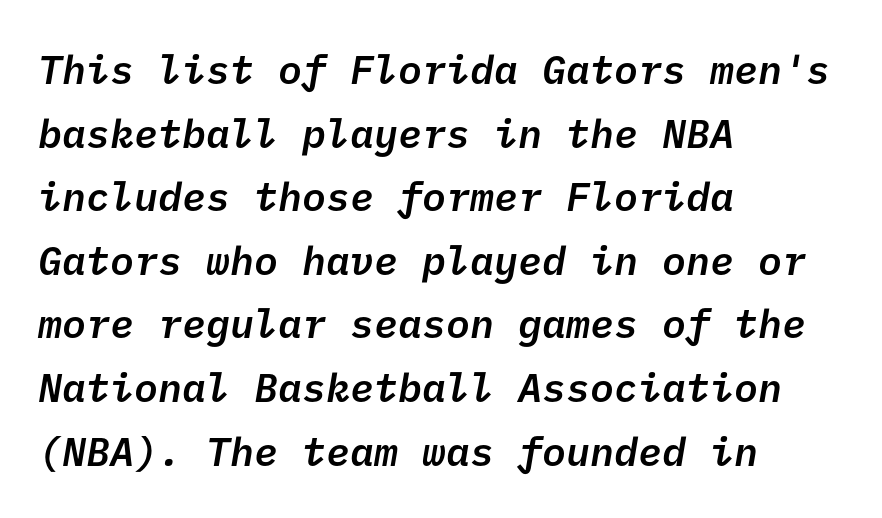
{"serif": "no", "bold": "semi", "weight": "semibold", "width": "normal", "stroke_contrast": "low", "x_height": "medium", "underline": "no", "align": "left", "line_spacing": "normal", "line_spacing_ratio": 1.59, "letter_spacing": "normal", "letter_spacing_em": 0.0, "glyph_px": 40}
